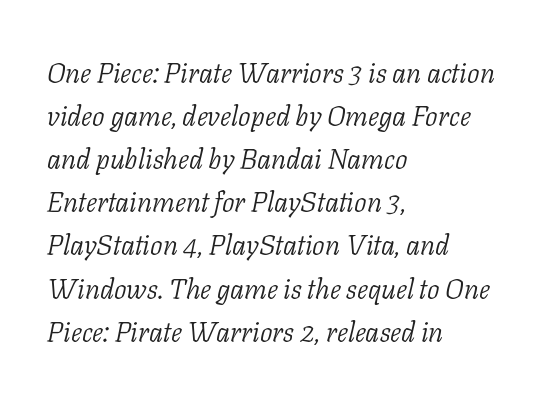
Q: Is the text bold? A: No.
Q: Is the text italic (slanted)? A: Yes, it leans right by about 11 degrees.
Q: Is the typeface a serif or a sans-serif typeface? A: Serif.
Q: Is the text underlined? A: No.
Q: How is the paragraph aligned? A: Left-aligned.
Q: Is the spacing between letters normal or unusually wide? A: Normal.
Q: Is the spacing between lines tight, normal or loose? A: Normal.
Q: Width (condensed, normal, or wide)? A: Normal.
Q: Stroke contrast? A: Low.
Q: x-height? A: Medium.
Q: Monospaced? A: No.
